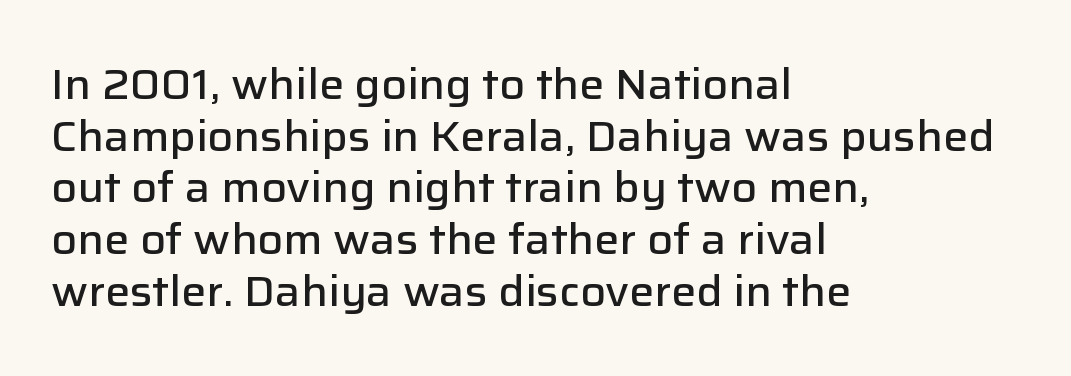
The image shows 42 px semibold sans-serif type, upright; set left-aligned, line spacing 1.23x, normal letter spacing, not underlined; low stroke contrast and a medium x-height.
